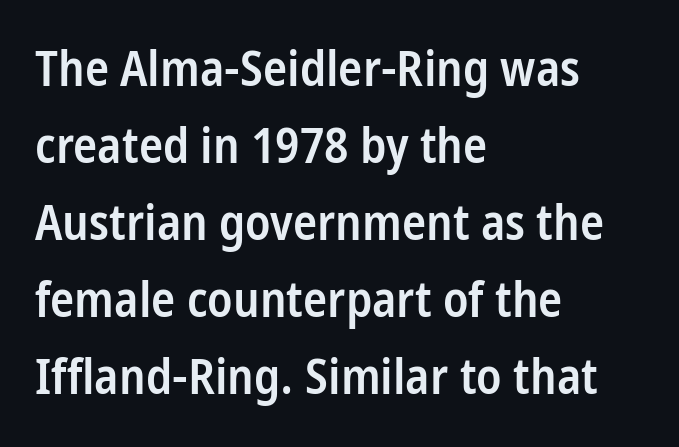
A clean baseline with only descenders dipping below it. Note the varied advance widths — an 'i' is clearly narrower than an 'm'. This rendering employs a face without finishing strokes, i.e., a sans-serif. Quick note: not italic, upright.
